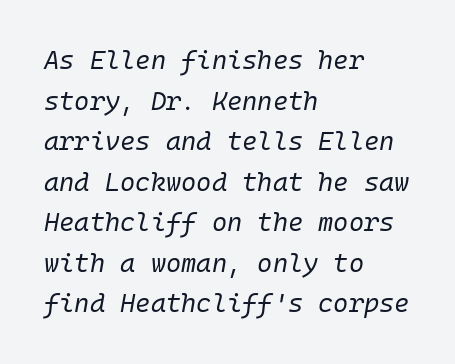
Rows of type keep a routine distance in the vertical direction. The glyphs are unaccompanied by any horizontal stroke below them. An italicized treatment has been applied to the whole sample. Is the block centered? No — it sits flush against the left margin. Honestly, the letter spacing is just normal — you wouldn't notice it.
